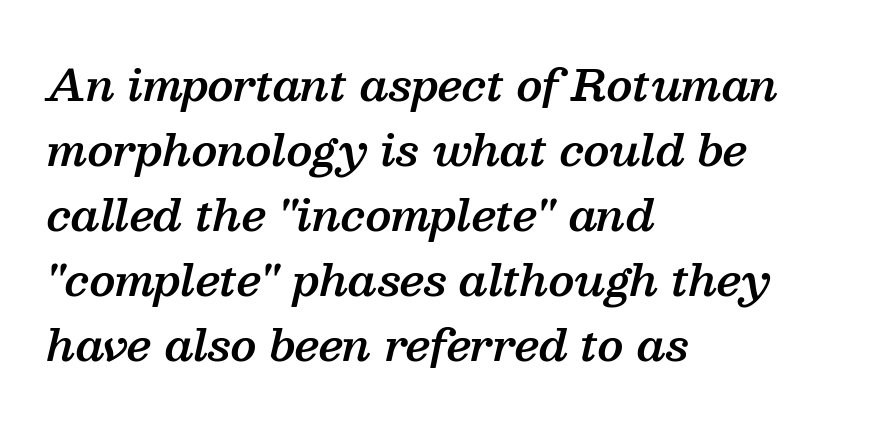
Q: Is the text bold? A: Semi-bold.
Q: Is the text italic (slanted)? A: Yes, it leans right by about 13 degrees.
Q: Is the typeface a serif or a sans-serif typeface? A: Serif.
Q: Is the text underlined? A: No.
Q: How is the paragraph aligned? A: Left-aligned.
Q: Is the spacing between letters normal or unusually wide? A: Normal.
Q: Is the spacing between lines tight, normal or loose? A: Normal.
Q: Width (condensed, normal, or wide)? A: Normal.
Q: Stroke contrast? A: Medium.
Q: x-height? A: Medium.
Q: Monospaced? A: No.
